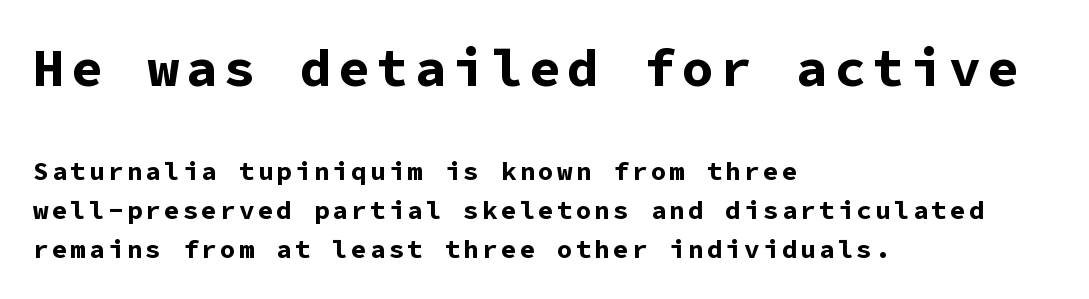
{"serif": "no", "italic": "no", "bold": "yes", "weight": "bold", "width": "normal", "stroke_contrast": "low", "x_height": "medium", "monospaced": "yes", "underline": "no", "align": "left", "line_spacing": "normal", "line_spacing_ratio": 1.49, "larger_block": "first", "size_ratio": 2.04, "glyph_px": 53}
